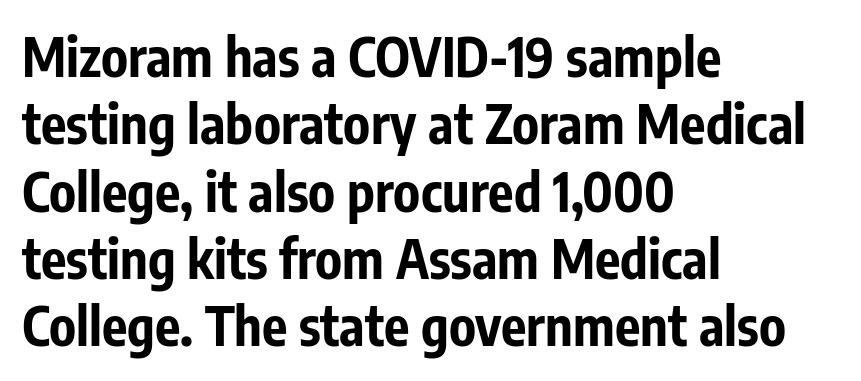
Q: Is the text bold? A: Yes.
Q: Is the text italic (slanted)? A: No, it is upright.
Q: Is the typeface a serif or a sans-serif typeface? A: Sans-serif.
Q: Is the text underlined? A: No.
Q: How is the paragraph aligned? A: Left-aligned.
Q: Is the spacing between letters normal or unusually wide? A: Normal.
Q: Is the spacing between lines tight, normal or loose? A: Normal.
Q: Width (condensed, normal, or wide)? A: Condensed.
Q: Stroke contrast? A: Low.
Q: x-height? A: Medium.
Q: Monospaced? A: No.
